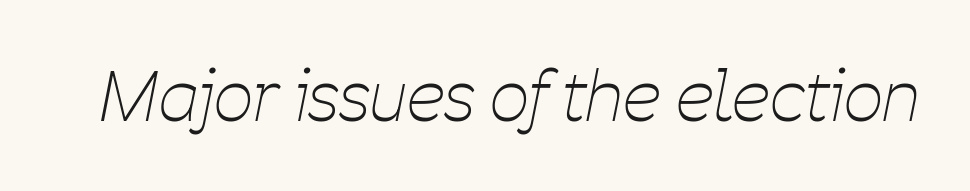
Q: Is the text bold? A: No.
Q: Is the text italic (slanted)? A: Yes, it leans right by about 11 degrees.
Q: Is the text underlined? A: No.
Q: Is the spacing between letters normal or unusually wide? A: Normal.
Q: Width (condensed, normal, or wide)? A: Condensed.
Q: Stroke contrast? A: Low.
Q: x-height? A: Medium.
Q: Monospaced? A: No.
